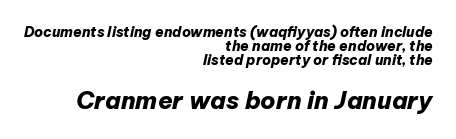
The image shows 24 px bold type, italic (leaning right); set right-aligned, tight line spacing (1.01x), normal letter spacing, not underlined; the second (bottom) block is 1.71x larger.
